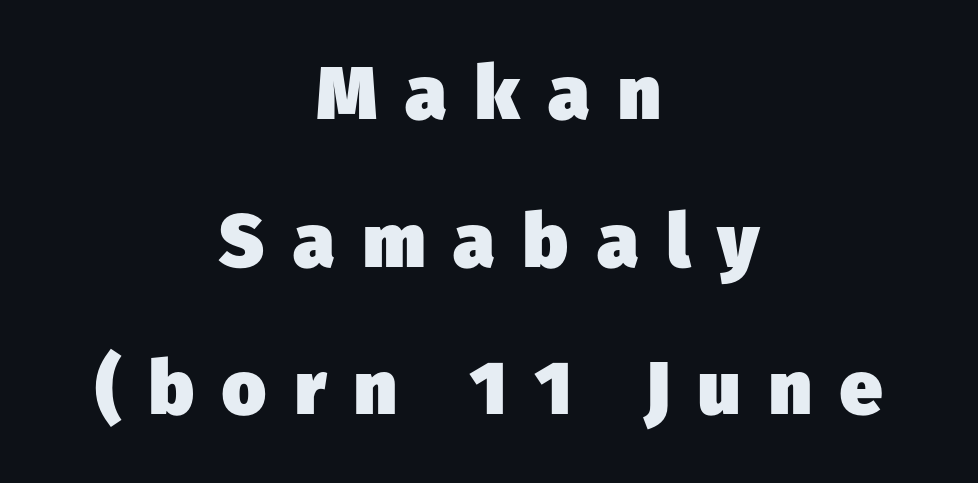
Q: Is the text bold? A: Yes.
Q: Is the typeface a serif or a sans-serif typeface? A: Sans-serif.
Q: Is the text underlined? A: No.
Q: How is the paragraph aligned? A: Centered.
Q: Is the spacing between letters normal or unusually wide? A: Unusually wide.
Q: Is the spacing between lines tight, normal or loose? A: Loose.
Q: Width (condensed, normal, or wide)? A: Normal.
Q: Stroke contrast? A: Low.
Q: x-height? A: Medium.
Q: Monospaced? A: No.
